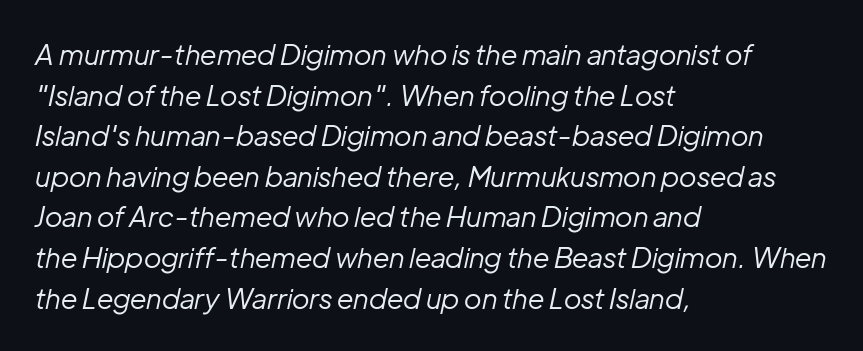
Q: Is the text bold? A: No.
Q: Is the text italic (slanted)? A: Yes, it leans right by about 12 degrees.
Q: Is the text underlined? A: No.
Q: How is the paragraph aligned? A: Left-aligned.
Q: Is the spacing between letters normal or unusually wide? A: Normal.
Q: Is the spacing between lines tight, normal or loose? A: Normal.
Q: Width (condensed, normal, or wide)? A: Normal.
Q: Stroke contrast? A: Low.
Q: x-height? A: Medium.
Q: Monospaced? A: No.
